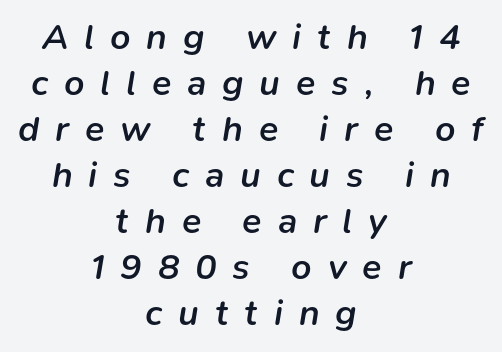
{"italic": "yes", "lean": "right", "slant_degrees": 9, "bold": "semi", "weight": "semibold", "width": "normal", "stroke_contrast": "low", "x_height": "medium", "monospaced": "no", "underline": "no", "align": "center", "line_spacing": "normal", "line_spacing_ratio": 1.28, "letter_spacing": "wide", "letter_spacing_em": 0.44, "glyph_px": 36}
